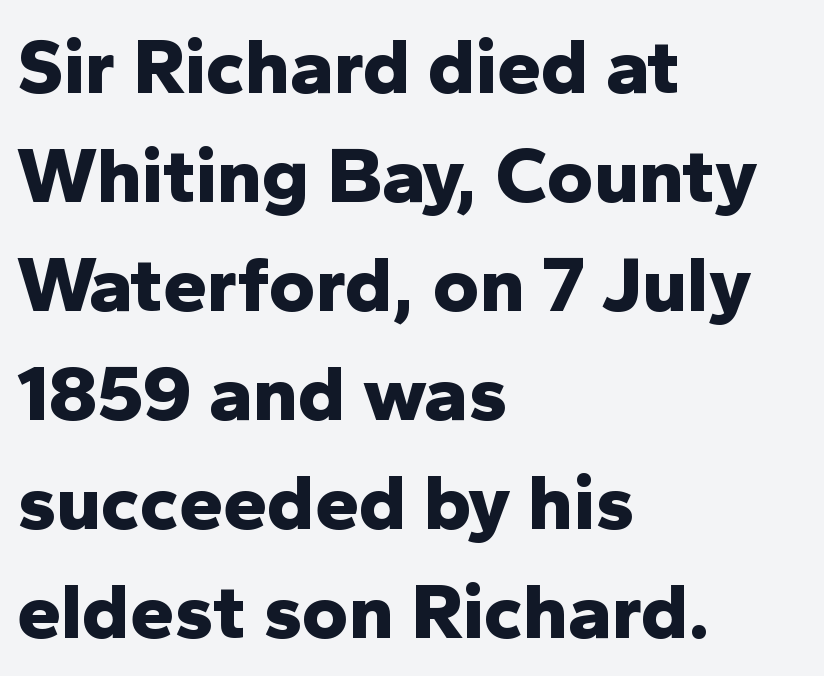
{"serif": "no", "italic": "no", "bold": "yes", "weight": "bold", "width": "normal", "stroke_contrast": "low", "x_height": "medium", "monospaced": "no", "underline": "no", "align": "left", "line_spacing": "normal", "line_spacing_ratio": 1.38, "letter_spacing": "normal", "letter_spacing_em": 0.0, "glyph_px": 79}
